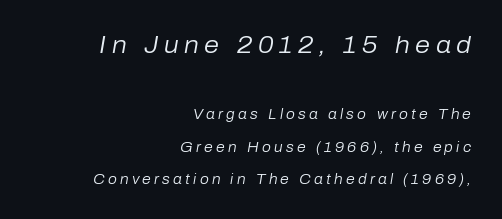
Q: Is the text bold? A: No.
Q: Is the text italic (slanted)? A: Yes, it leans right by about 10 degrees.
Q: Is the text underlined? A: No.
Q: How is the paragraph aligned? A: Right-aligned.
Q: Is the spacing between letters normal or unusually wide? A: Unusually wide.
Q: Is the spacing between lines tight, normal or loose? A: Loose.
Q: Which block of text is set in a larger size, the first (top) or the second (bottom)? A: The first (top) one.
